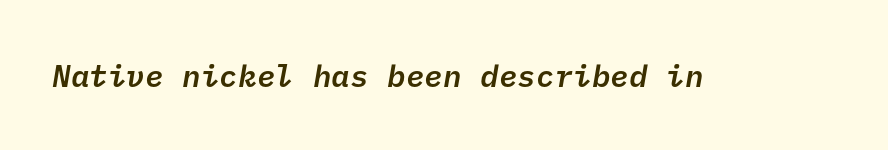
The image shows 31 px semibold sans-serif type; set normal letter spacing, not underlined; low stroke contrast and a medium x-height.
